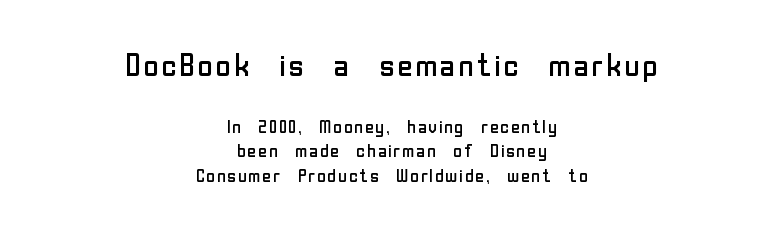
The image shows 31 px regular-weight sans-serif type, upright; set centered, normal line spacing (1.34x), normal letter spacing, not underlined; the first (top) block is 1.72x larger; low stroke contrast and a medium x-height.
